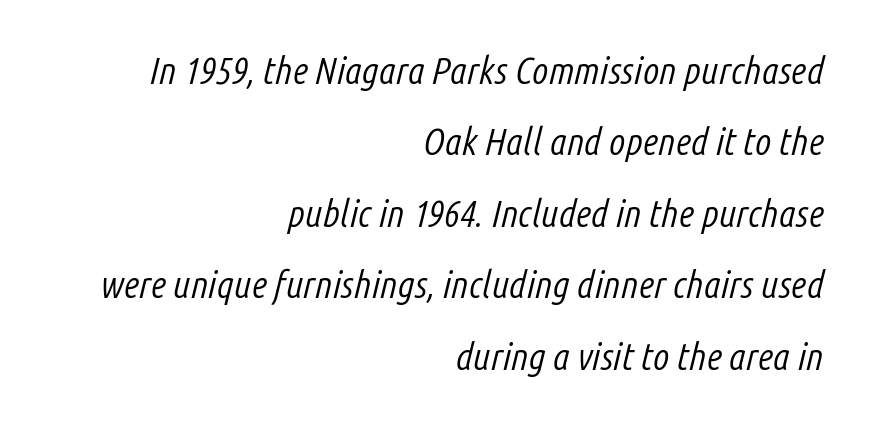
Q: Is the text bold? A: No.
Q: Is the text italic (slanted)? A: Yes, it leans right by about 14 degrees.
Q: Is the text underlined? A: No.
Q: How is the paragraph aligned? A: Right-aligned.
Q: Is the spacing between letters normal or unusually wide? A: Normal.
Q: Width (condensed, normal, or wide)? A: Condensed.
Q: Stroke contrast? A: Low.
Q: x-height? A: Medium.
Q: Monospaced? A: No.
